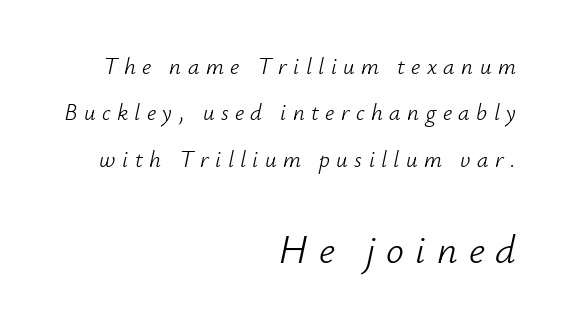
Q: Is the text bold? A: No.
Q: Is the text italic (slanted)? A: Yes, it leans right by about 12 degrees.
Q: Is the text underlined? A: No.
Q: How is the paragraph aligned? A: Right-aligned.
Q: Is the spacing between letters normal or unusually wide? A: Unusually wide.
Q: Is the spacing between lines tight, normal or loose? A: Loose.
Q: Which block of text is set in a larger size, the first (top) or the second (bottom)? A: The second (bottom) one.
Q: Width (condensed, normal, or wide)? A: Normal.
Q: Stroke contrast? A: Low.
Q: x-height? A: Small.
Q: Monospaced? A: No.
